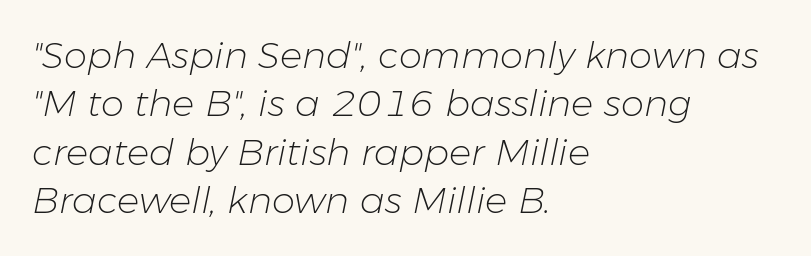
Q: Is the text bold? A: No.
Q: Is the text italic (slanted)? A: Yes, it leans right by about 11 degrees.
Q: Is the text underlined? A: No.
Q: How is the paragraph aligned? A: Left-aligned.
Q: Is the spacing between letters normal or unusually wide? A: Normal.
Q: Is the spacing between lines tight, normal or loose? A: Normal.
Q: Width (condensed, normal, or wide)? A: Normal.
Q: Stroke contrast? A: Low.
Q: x-height? A: Medium.
Q: Monospaced? A: No.
